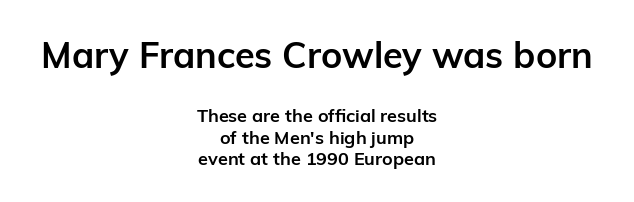
A typesetter would call this proportional, since set widths differ per character. Characters remain perfectly vertical along every line. The rendering shows plain stroke endings on the letterforms — a sans-serif design. The area under the type is left untouched. The rendering keeps characters at their native spacing.
